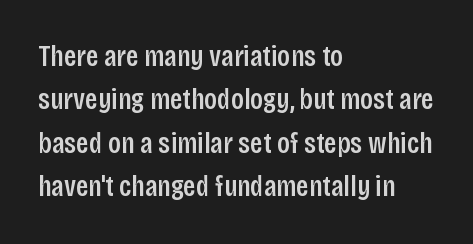
The image shows 30 px semibold, condensed sans-serif type, upright; set left-aligned, normal line spacing (1.45x), normal letter spacing, not underlined; low stroke contrast and a large x-height.
